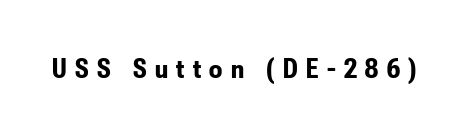
Q: Is the text bold? A: Yes.
Q: Is the text italic (slanted)? A: No, it is upright.
Q: Is the typeface a serif or a sans-serif typeface? A: Sans-serif.
Q: Is the text underlined? A: No.
Q: Is the spacing between letters normal or unusually wide? A: Unusually wide.
Q: Width (condensed, normal, or wide)? A: Condensed.
Q: Stroke contrast? A: Low.
Q: x-height? A: Small.
Q: Monospaced? A: No.
